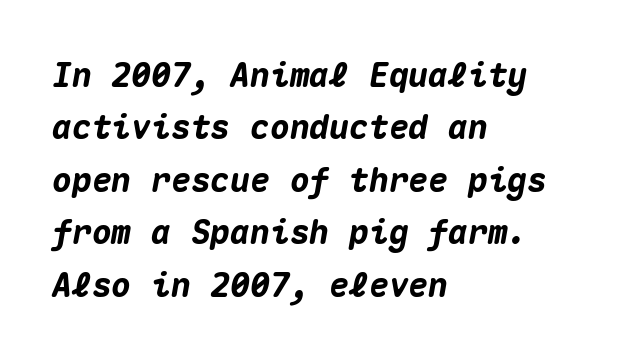
Q: Is the text bold? A: Yes.
Q: Is the text italic (slanted)? A: Yes, it leans right by about 10 degrees.
Q: Is the text underlined? A: No.
Q: How is the paragraph aligned? A: Left-aligned.
Q: Is the spacing between letters normal or unusually wide? A: Normal.
Q: Is the spacing between lines tight, normal or loose? A: Normal.
Q: Width (condensed, normal, or wide)? A: Normal.
Q: Stroke contrast? A: Medium.
Q: x-height? A: Medium.
Q: Monospaced? A: Yes.
